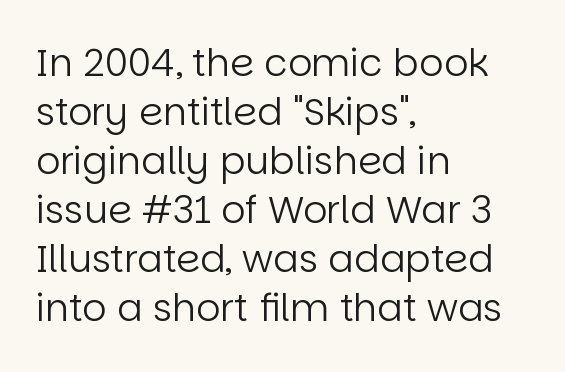
Q: Is the text bold? A: No.
Q: Is the text italic (slanted)? A: No, it is upright.
Q: Is the typeface a serif or a sans-serif typeface? A: Sans-serif.
Q: Is the text underlined? A: No.
Q: How is the paragraph aligned? A: Left-aligned.
Q: Is the spacing between letters normal or unusually wide? A: Normal.
Q: Is the spacing between lines tight, normal or loose? A: Normal.
Q: Width (condensed, normal, or wide)? A: Normal.
Q: Stroke contrast? A: Low.
Q: x-height? A: Large.
Q: Monospaced? A: No.
